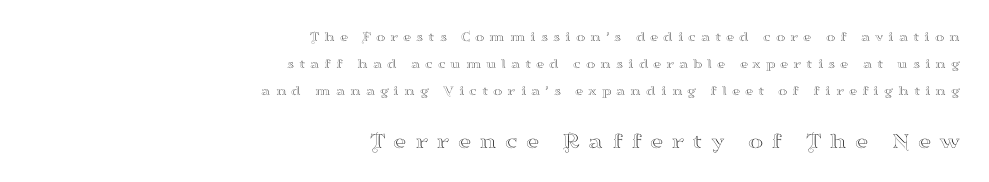
Q: Is the text italic (slanted)? A: No, it is upright.
Q: Is the text underlined? A: No.
Q: How is the paragraph aligned? A: Right-aligned.
Q: Is the spacing between letters normal or unusually wide? A: Unusually wide.
Q: Is the spacing between lines tight, normal or loose? A: Loose.
Q: Which block of text is set in a larger size, the first (top) or the second (bottom)? A: The second (bottom) one.
